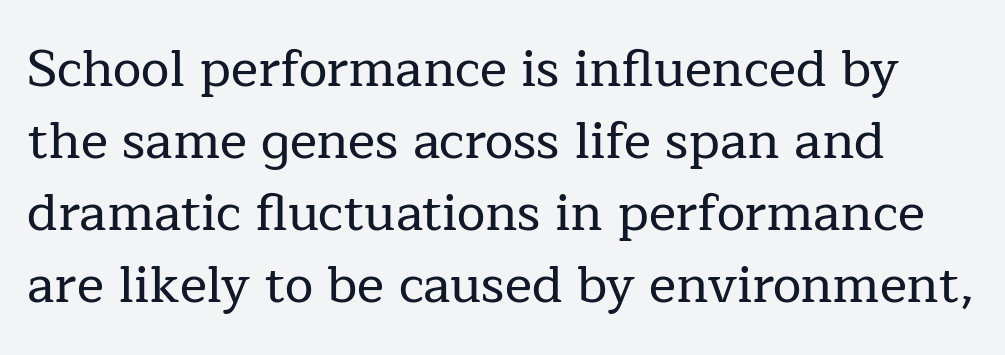
Every stem runs plumb, perpendicular to the baseline. Decoration check: the copy has no underline. The passage shown has conventional tracking throughout. Is this a sans? No — the strokes have serifs. If you measured baseline to baseline, you'd find a middling distance.
